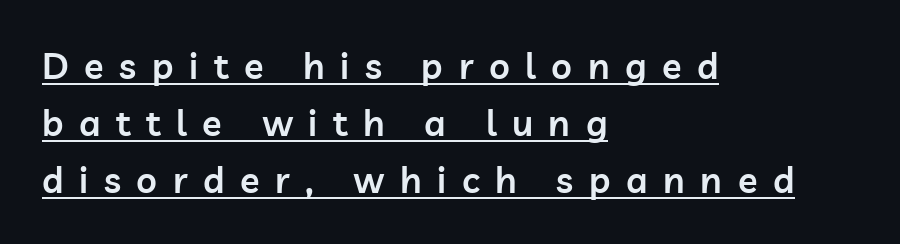
Q: Is the text bold? A: Semi-bold.
Q: Is the text italic (slanted)? A: No, it is upright.
Q: Is the typeface a serif or a sans-serif typeface? A: Sans-serif.
Q: Is the text underlined? A: Yes.
Q: How is the paragraph aligned? A: Left-aligned.
Q: Is the spacing between letters normal or unusually wide? A: Unusually wide.
Q: Is the spacing between lines tight, normal or loose? A: Normal.
Q: Width (condensed, normal, or wide)? A: Normal.
Q: Stroke contrast? A: Low.
Q: x-height? A: Medium.
Q: Monospaced? A: No.
